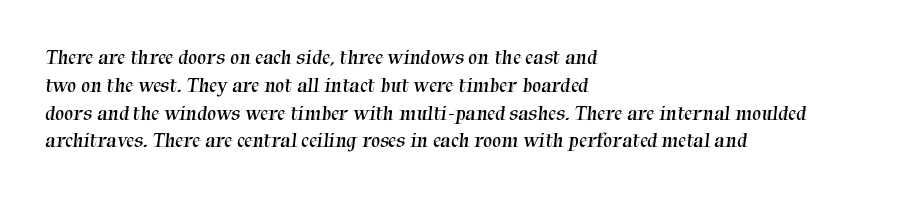
Q: Is the text bold? A: No.
Q: Is the text underlined? A: No.
Q: How is the paragraph aligned? A: Left-aligned.
Q: Is the spacing between letters normal or unusually wide? A: Normal.
Q: Is the spacing between lines tight, normal or loose? A: Normal.
